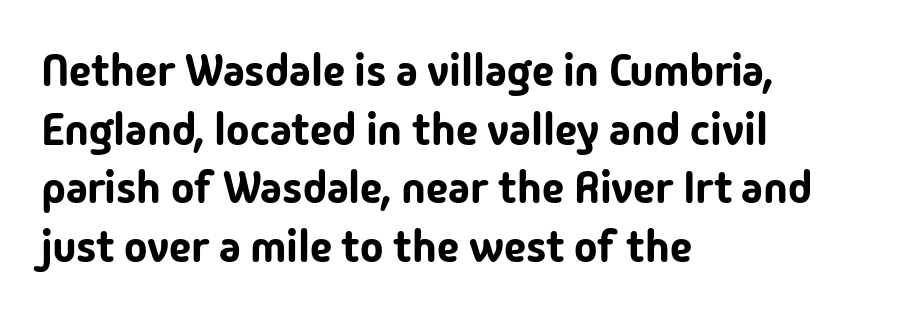
{"serif": "no", "italic": "no", "width": "normal", "stroke_contrast": "low", "x_height": "medium", "monospaced": "no", "underline": "no", "align": "left", "line_spacing": "normal", "line_spacing_ratio": 1.33, "letter_spacing": "normal", "letter_spacing_em": 0.0, "glyph_px": 44}
